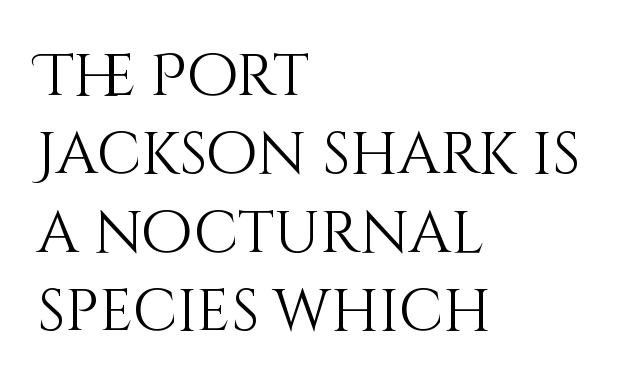
{"italic": "no", "bold": "no", "weight": "light", "width": "normal", "stroke_contrast": "medium", "x_height": "large", "monospaced": "no", "underline": "no", "align": "left", "line_spacing": "normal", "line_spacing_ratio": 1.33, "letter_spacing": "normal", "letter_spacing_em": 0.0, "glyph_px": 59}
